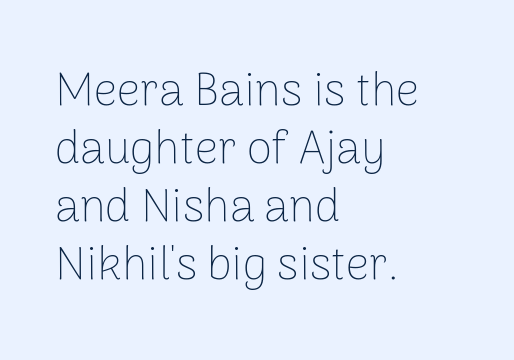
{"serif": "no", "italic": "no", "bold": "no", "weight": "thin", "width": "normal", "stroke_contrast": "low", "x_height": "medium", "monospaced": "no", "underline": "no", "align": "left", "line_spacing": "normal", "line_spacing_ratio": 1.26, "letter_spacing": "normal", "letter_spacing_em": 0.0, "glyph_px": 46}
